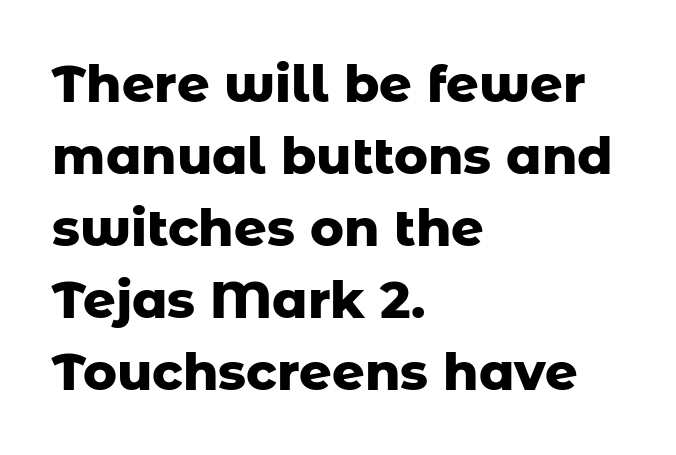
{"serif": "no", "italic": "no", "bold": "yes", "weight": "heavy", "width": "normal", "stroke_contrast": "low", "x_height": "medium", "monospaced": "no", "underline": "no", "align": "left", "line_spacing": "normal", "line_spacing_ratio": 1.41, "letter_spacing": "normal", "letter_spacing_em": 0.0, "glyph_px": 51}
